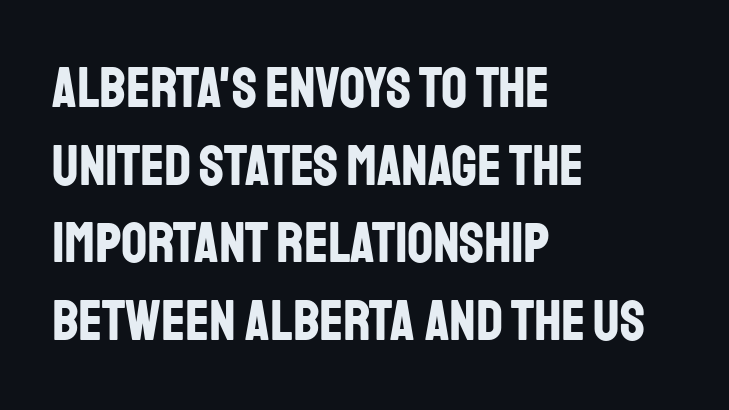
Q: Is the text bold? A: Yes.
Q: Is the text italic (slanted)? A: No, it is upright.
Q: Is the typeface a serif or a sans-serif typeface? A: Sans-serif.
Q: Is the text underlined? A: No.
Q: How is the paragraph aligned? A: Left-aligned.
Q: Is the spacing between letters normal or unusually wide? A: Normal.
Q: Is the spacing between lines tight, normal or loose? A: Normal.
Q: Width (condensed, normal, or wide)? A: Condensed.
Q: Stroke contrast? A: Low.
Q: x-height? A: Large.
Q: Monospaced? A: No.
